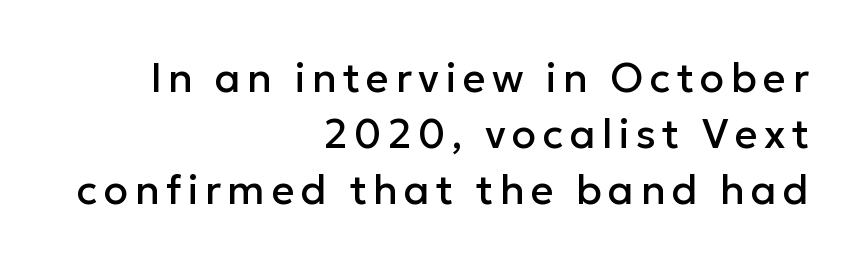
The image shows 40 px sans-serif type, upright; set right-aligned, normal line spacing (1.4x), not underlined; low stroke contrast and a medium x-height.
